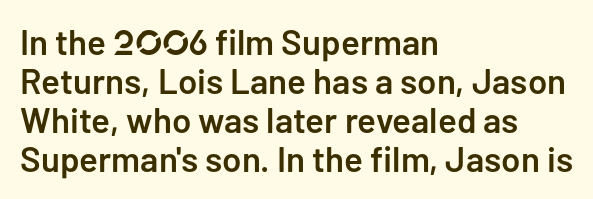
{"serif": "no", "italic": "no", "bold": "semi", "weight": "semibold", "width": "normal", "stroke_contrast": "low", "x_height": "medium", "monospaced": "no", "underline": "no", "align": "left", "line_spacing": "tight", "line_spacing_ratio": 1.11, "letter_spacing": "normal", "letter_spacing_em": 0.0, "glyph_px": 35}
